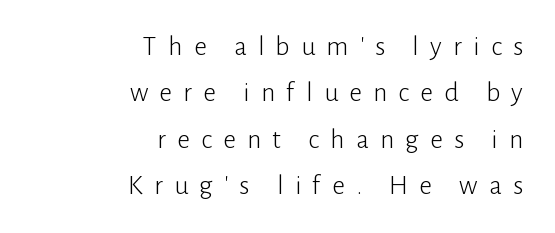
The gaps between neighbouring characters are conspicuously large. The typesetter chose a ragged-left arrangement here. The characters are drawn with everyday or finer stroke widths. Regarding serifs, this sample does without them. Is there much room between lines? A standard amount, neither cramped nor airy.
